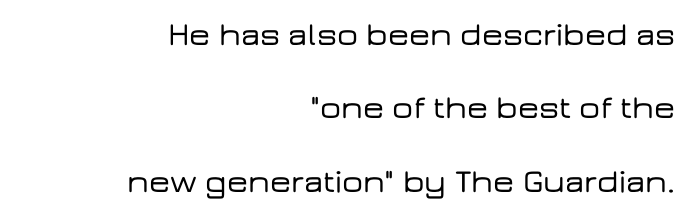
Horizontally, the lines are justified to the trailing edge only. Varying glyph widths throughout — classic text-font behaviour. Rows of type keep a wide berth in the vertical direction. The string is rendered with underlining switched off.
